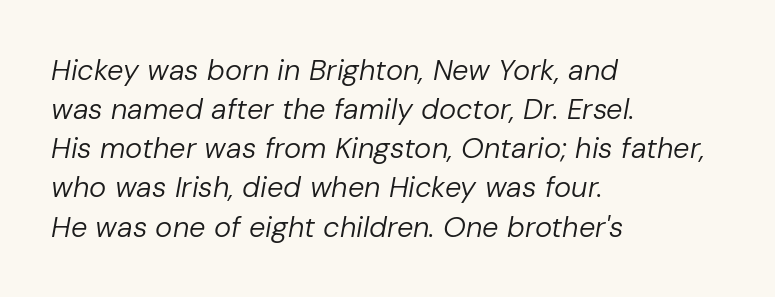
The image shows 29 px regular-weight type, italic (leaning right); set left-aligned, normal line spacing (1.35x), normal letter spacing, not underlined; low stroke contrast and a medium x-height.
